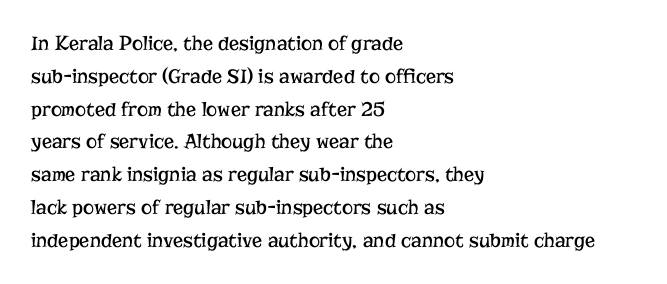
{"italic": "no", "bold": "no", "underline": "no", "align": "left", "line_spacing": "normal", "line_spacing_ratio": 1.56, "letter_spacing": "normal", "letter_spacing_em": 0.0, "glyph_px": 21}
